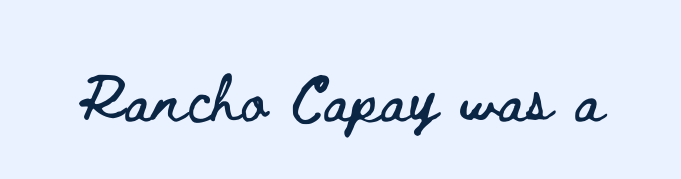
Q: Is the text italic (slanted)? A: Yes.
Q: Is the text underlined? A: No.
Q: Is the spacing between letters normal or unusually wide? A: Normal.
Q: Width (condensed, normal, or wide)? A: Wide.
Q: Stroke contrast? A: Low.
Q: x-height? A: Small.
Q: Monospaced? A: No.
